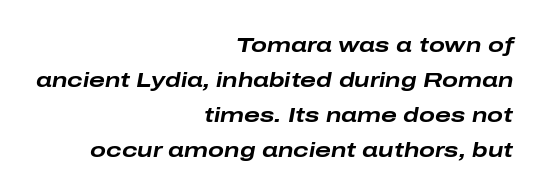
The sample has been set heavy, in full bold. Each row of text sits above clean, open space. The passage shown stacks its lines at a standard gap. In terms of letterspacing, this is plain default setting.
